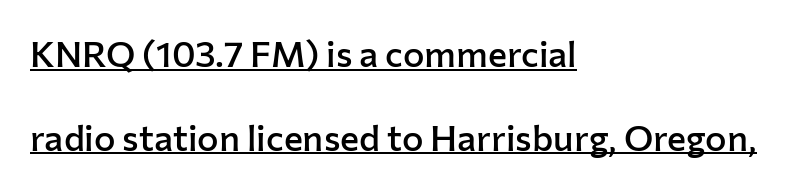
I'd describe the lettering as semibold — firm but not a full bold. Honestly, the letter spacing is just normal — you wouldn't notice it. Every word sits above its own underline. Style check: upright.
